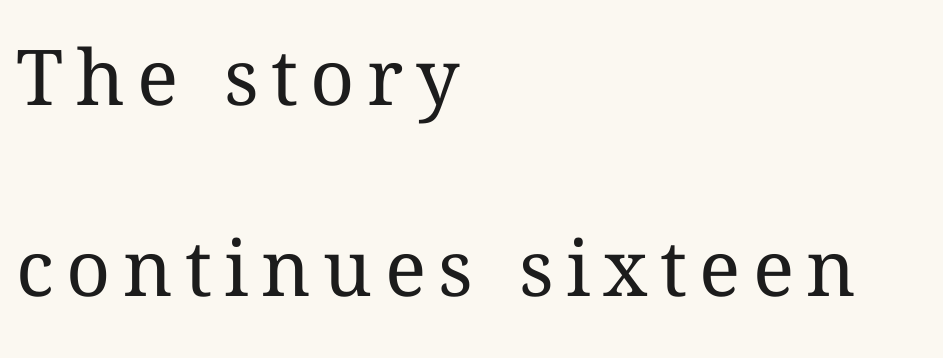
The font is comparable to plain body text, perhaps lighter. Leading: increased. This rendering uses left alignment, leaving the right contour irregular. This is roman type, the default non-slanted kind. Think of a printed novel: that variable character pitch is what you see here. The glyphs are unaccompanied by any horizontal stroke below them.
